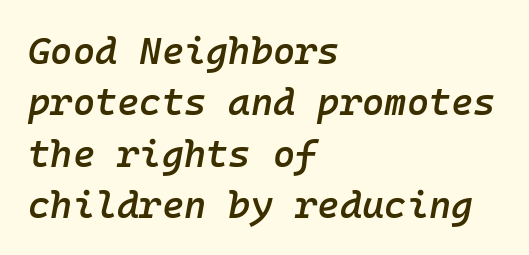
The image shows 38 px semibold type, italic (leaning right), monospaced; set left-aligned, normal line spacing (1.35x), normal letter spacing, not underlined; low stroke contrast and a medium x-height.
